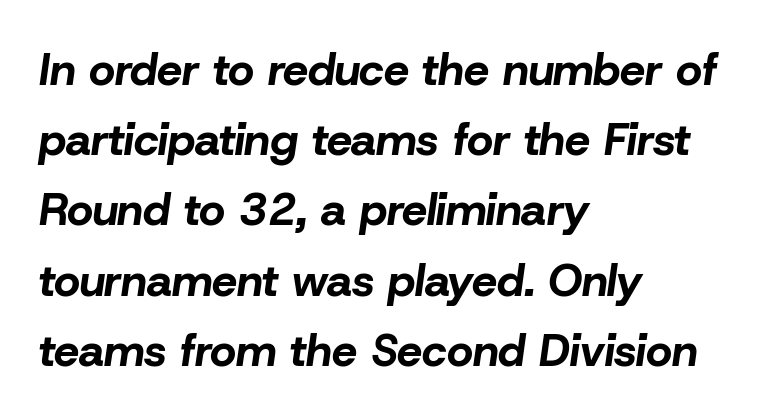
Q: Is the text bold? A: Yes.
Q: Is the text italic (slanted)? A: Yes, it leans right by about 8 degrees.
Q: Is the text underlined? A: No.
Q: How is the paragraph aligned? A: Left-aligned.
Q: Is the spacing between letters normal or unusually wide? A: Normal.
Q: Is the spacing between lines tight, normal or loose? A: Normal.
Q: Width (condensed, normal, or wide)? A: Normal.
Q: Stroke contrast? A: Low.
Q: x-height? A: Medium.
Q: Monospaced? A: No.
